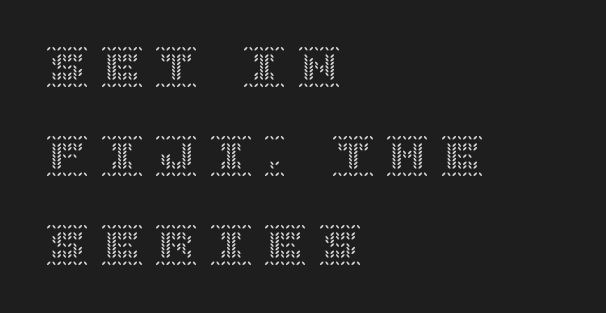
{"italic": "no", "width": "normal", "x_height": "large", "underline": "no", "align": "left", "line_spacing": "loose", "line_spacing_ratio": 2.12, "letter_spacing": "wide", "letter_spacing_em": 0.3, "glyph_px": 42}
